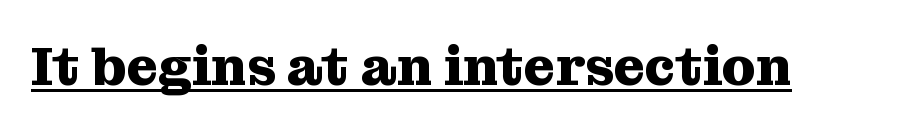
The sample's only ornament is a line tracing under the words. Letter spacing: default. Little horizontal feet cap the strokes, marking this as serif type. You could not count columns in this text — the font is proportionally spaced. This is roman type, the default non-slanted kind.
